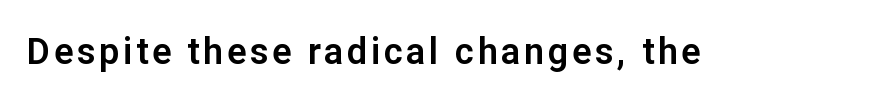
Q: Is the text italic (slanted)? A: No, it is upright.
Q: Is the typeface a serif or a sans-serif typeface? A: Sans-serif.
Q: Is the text underlined? A: No.
Q: Width (condensed, normal, or wide)? A: Normal.
Q: Stroke contrast? A: Low.
Q: x-height? A: Medium.
Q: Monospaced? A: No.
